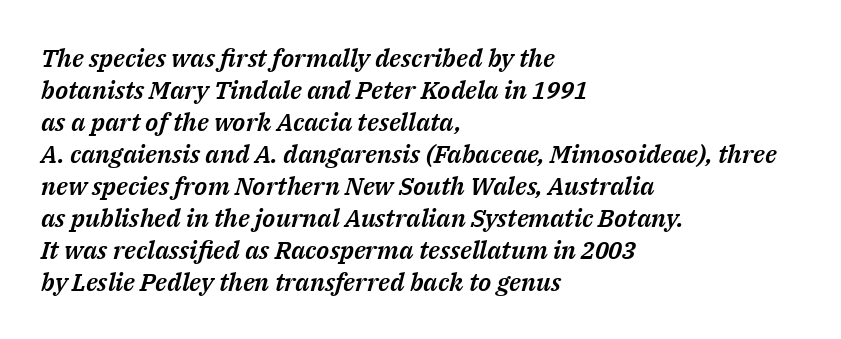
Quick note: italic. The strip under each line holds only bare page. The lines are quadded left. Quick note: interline space is typical.
